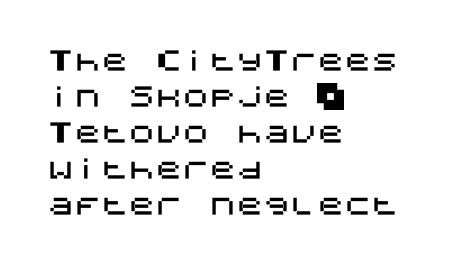
{"italic": "no", "underline": "no", "align": "left", "line_spacing": "normal", "line_spacing_ratio": 1.33, "letter_spacing": "normal", "letter_spacing_em": 0.0, "glyph_px": 27}
